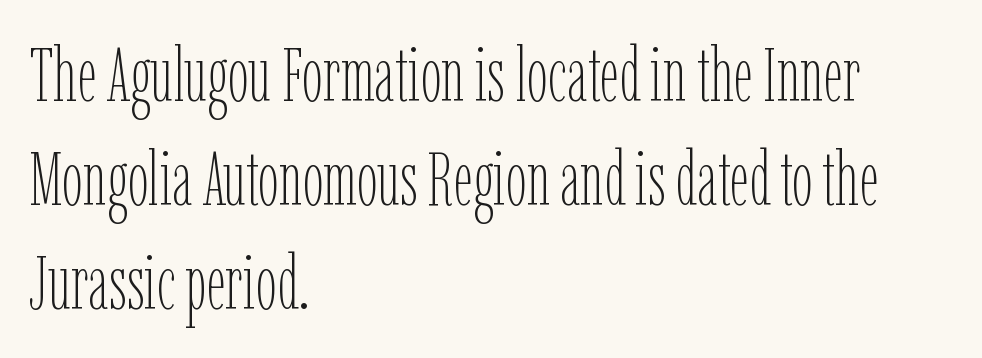
Q: Is the text bold? A: No.
Q: Is the text italic (slanted)? A: No, it is upright.
Q: Is the text underlined? A: No.
Q: How is the paragraph aligned? A: Left-aligned.
Q: Is the spacing between letters normal or unusually wide? A: Normal.
Q: Is the spacing between lines tight, normal or loose? A: Normal.
Q: Width (condensed, normal, or wide)? A: Condensed.
Q: Stroke contrast? A: Low.
Q: x-height? A: Medium.
Q: Monospaced? A: No.
